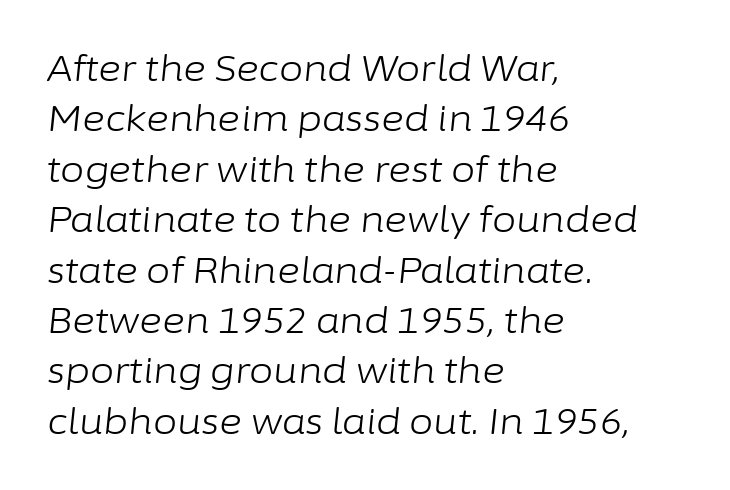
Q: Is the text bold? A: No.
Q: Is the text italic (slanted)? A: Yes, it leans right by about 6 degrees.
Q: Is the text underlined? A: No.
Q: How is the paragraph aligned? A: Left-aligned.
Q: Is the spacing between letters normal or unusually wide? A: Normal.
Q: Is the spacing between lines tight, normal or loose? A: Normal.
Q: Width (condensed, normal, or wide)? A: Normal.
Q: Stroke contrast? A: Low.
Q: x-height? A: Medium.
Q: Monospaced? A: No.
